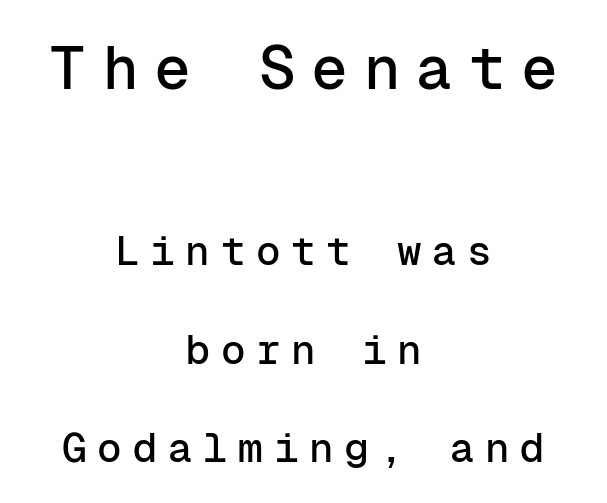
The image shows 61 px sans-serif type, upright, monospaced; set centered, loose line spacing (2.41x), unusually wide letter spacing (+0.26 em), not underlined; the first (top) block is 1.49x larger; low stroke contrast and a medium x-height.
